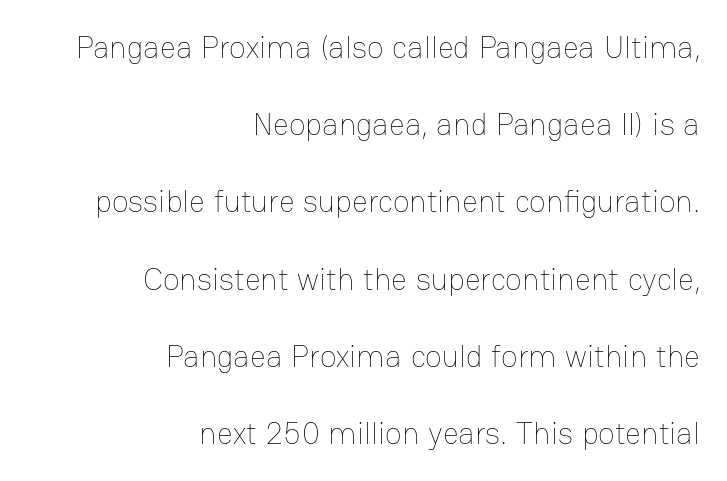
{"italic": "no", "bold": "no", "weight": "thin", "width": "normal", "stroke_contrast": "low", "x_height": "medium", "monospaced": "no", "underline": "no", "align": "right", "line_spacing": "loose", "line_spacing_ratio": 2.49, "letter_spacing": "normal", "letter_spacing_em": 0.0, "glyph_px": 31}
